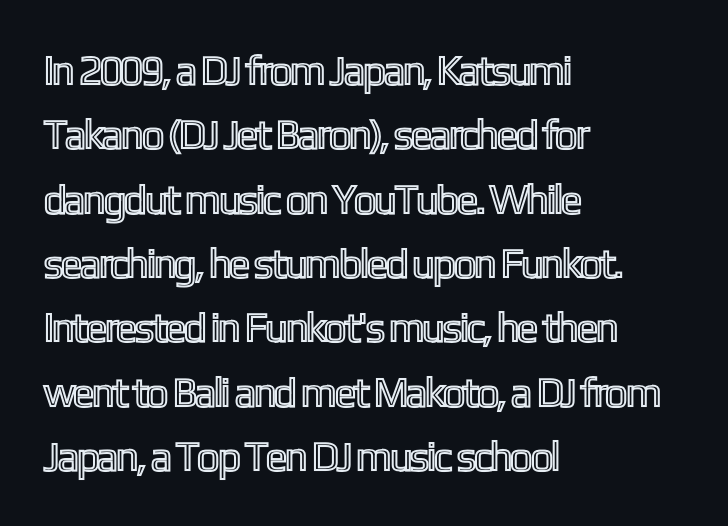
Q: Is the text italic (slanted)? A: No, it is upright.
Q: Is the text underlined? A: No.
Q: How is the paragraph aligned? A: Left-aligned.
Q: Is the spacing between letters normal or unusually wide? A: Normal.
Q: Is the spacing between lines tight, normal or loose? A: Normal.
Q: Width (condensed, normal, or wide)? A: Condensed.
Q: x-height? A: Medium.
Q: Monospaced? A: No.
